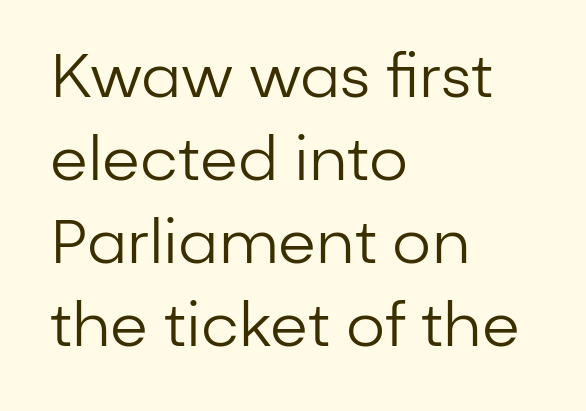
The passage shown has conventional tracking throughout. Vertical spacing — default. The axis of the letterforms is exactly vertical. Quick note: underline off. These lines are composed in type without serifs. The rag falls on the right side of this text block.
